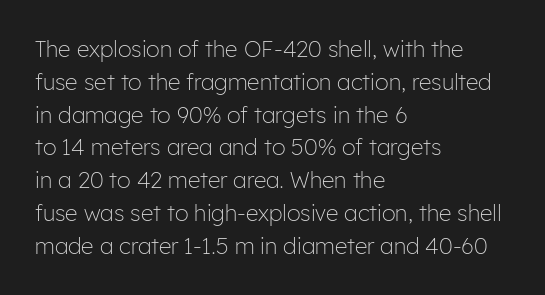
The image shows 22 px text type, upright; set left-aligned, normal line spacing (1.49x), normal letter spacing, not underlined.
